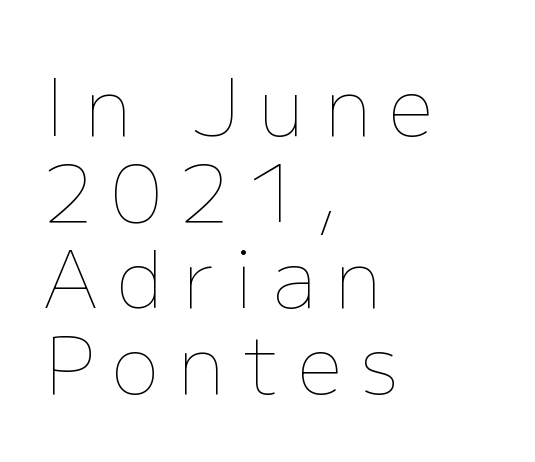
{"italic": "no", "bold": "no", "weight": "thin", "width": "normal", "stroke_contrast": "low", "x_height": "medium", "monospaced": "no", "underline": "no", "align": "left", "line_spacing": "tight", "line_spacing_ratio": 1.09, "letter_spacing": "wide", "letter_spacing_em": 0.24, "glyph_px": 79}
